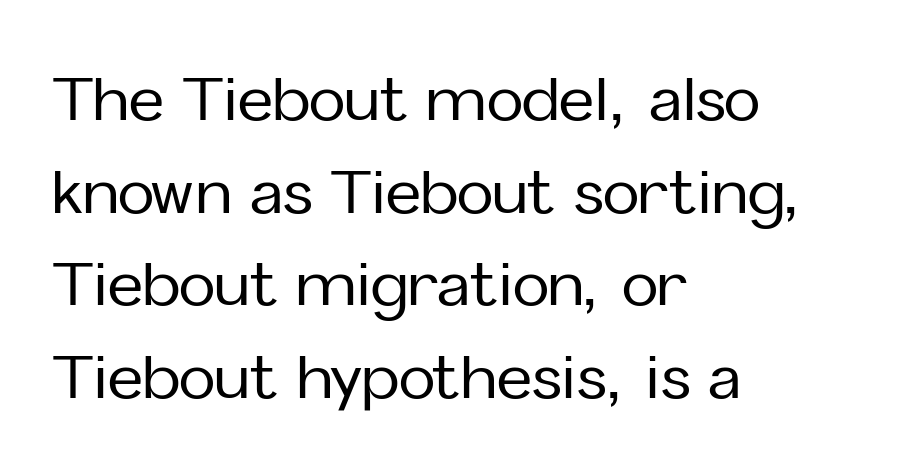
The image shows 61 px sans-serif type, upright; set left-aligned, normal line spacing (1.52x), normal letter spacing, not underlined; low stroke contrast and a medium x-height.
